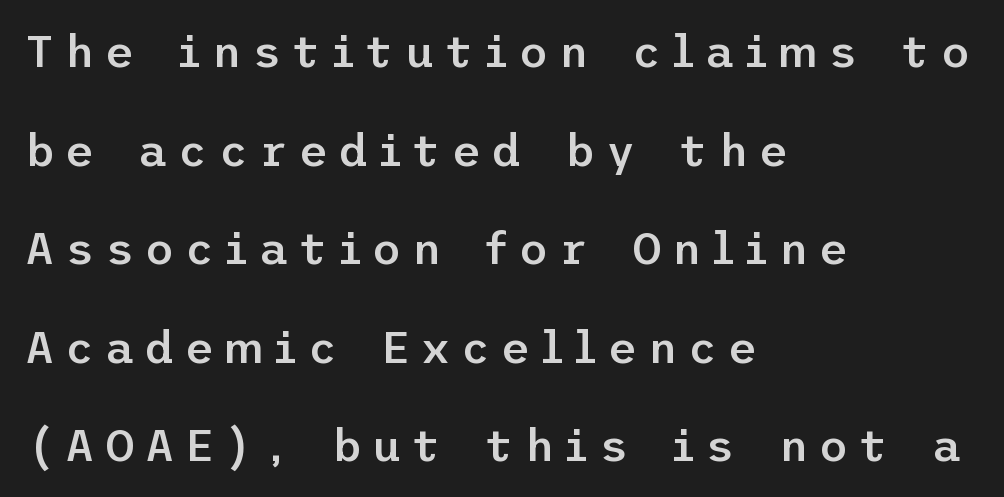
This is the regular roman posture of the typeface. Loosely led — the rows are spread out. What stands out about the letter spacing? Its width — letters are far apart. Weight check: semibold — heavier than regular, not quite bold. A student would call this left alignment; a typographer would say flush left, rag right.
